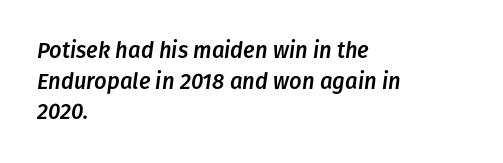
Q: Is the text italic (slanted)? A: Yes, it leans right by about 8 degrees.
Q: Is the text underlined? A: No.
Q: How is the paragraph aligned? A: Left-aligned.
Q: Is the spacing between letters normal or unusually wide? A: Normal.
Q: Is the spacing between lines tight, normal or loose? A: Normal.
